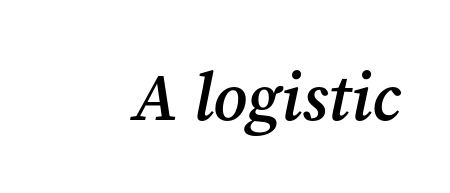
Stems and bowls a touch heavier than normal — semibold. The space directly below the letters is spotless. You could call the tracking neutral — neither tight nor loose. The face used here is seriffed, in the tradition of book romans.
